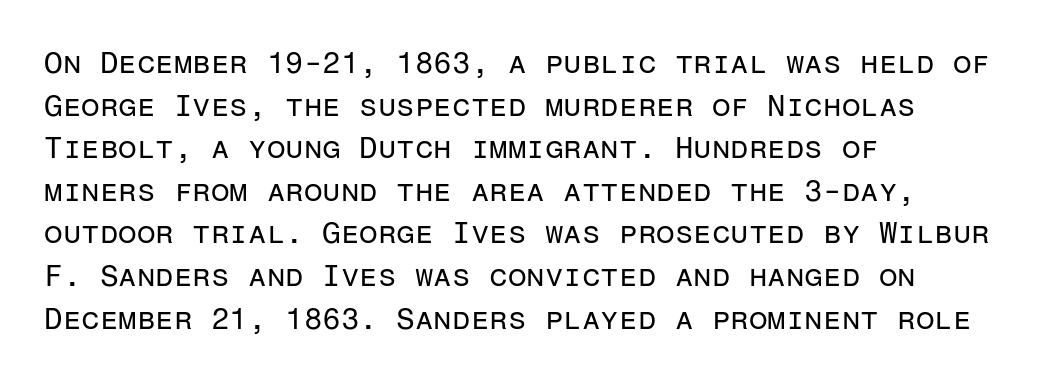
Q: Is the text bold? A: No.
Q: Is the text italic (slanted)? A: No, it is upright.
Q: Is the typeface a serif or a sans-serif typeface? A: Sans-serif.
Q: Is the text underlined? A: No.
Q: How is the paragraph aligned? A: Left-aligned.
Q: Is the spacing between letters normal or unusually wide? A: Normal.
Q: Is the spacing between lines tight, normal or loose? A: Normal.
Q: Width (condensed, normal, or wide)? A: Normal.
Q: Stroke contrast? A: Low.
Q: x-height? A: Medium.
Q: Monospaced? A: Yes.
